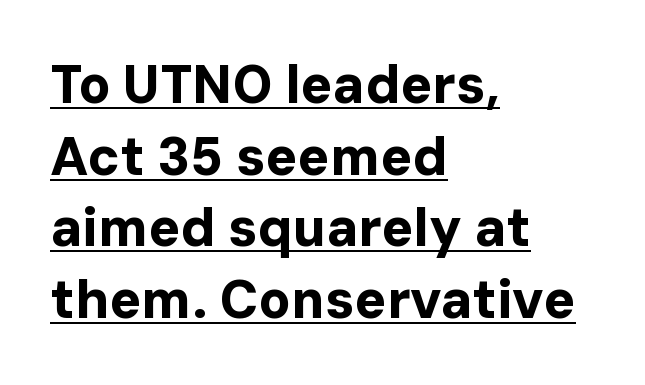
{"serif": "no", "italic": "no", "bold": "yes", "weight": "bold", "width": "normal", "stroke_contrast": "low", "x_height": "medium", "monospaced": "no", "underline": "yes", "align": "left", "line_spacing": "normal", "line_spacing_ratio": 1.35, "letter_spacing": "normal", "letter_spacing_em": 0.0, "glyph_px": 53}
